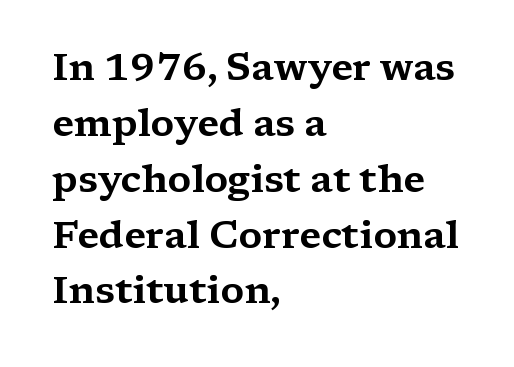
The image shows 38 px wide serif type, upright; set left-aligned, normal line spacing (1.47x), normal letter spacing, not underlined; medium stroke contrast and a medium x-height.
